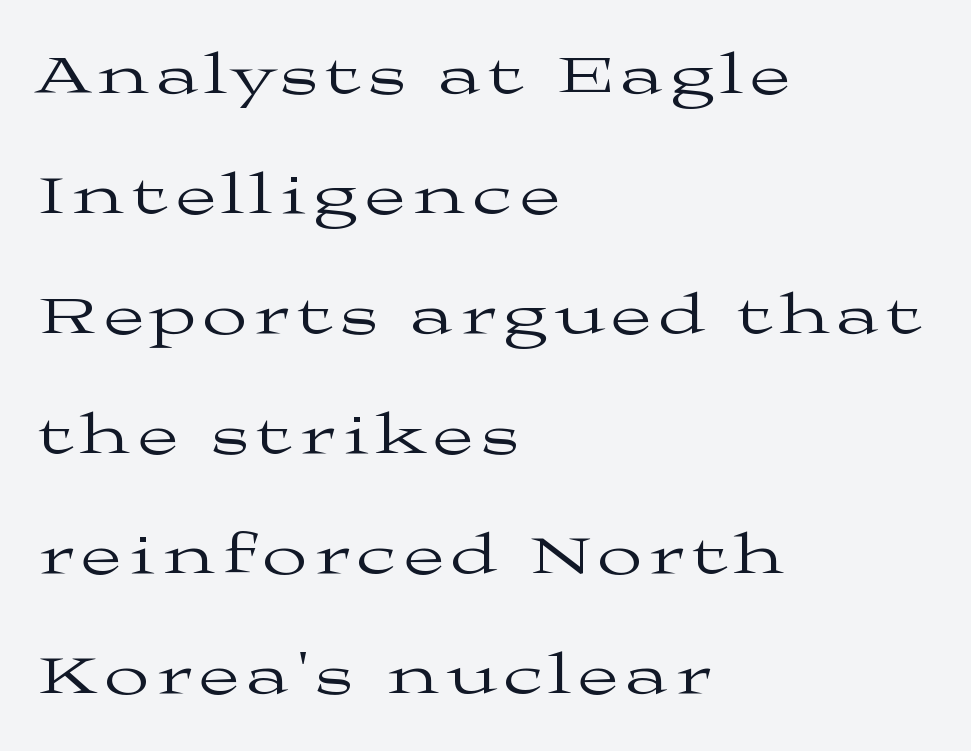
Each letter keeps its own natural width here, so spacing adapts to shape. If you drew a line through each stem, it would be perfectly vertical. The rendering anchors every line to the left-hand side. Descender tails drop into unmarked territory.
